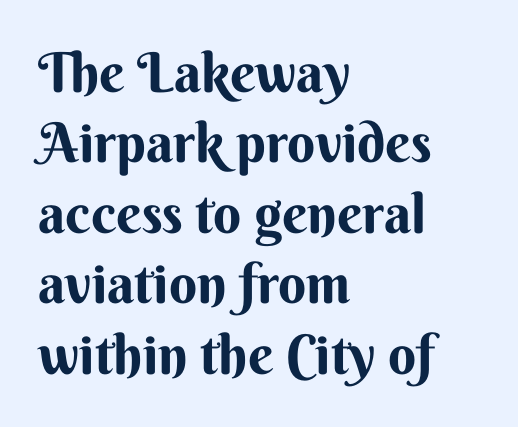
{"serif": "no", "italic": "no", "bold": "yes", "weight": "bold", "width": "normal", "stroke_contrast": "medium", "x_height": "small", "monospaced": "no", "underline": "no", "align": "left", "line_spacing": "normal", "line_spacing_ratio": 1.28, "letter_spacing": "normal", "letter_spacing_em": 0.0, "glyph_px": 55}
